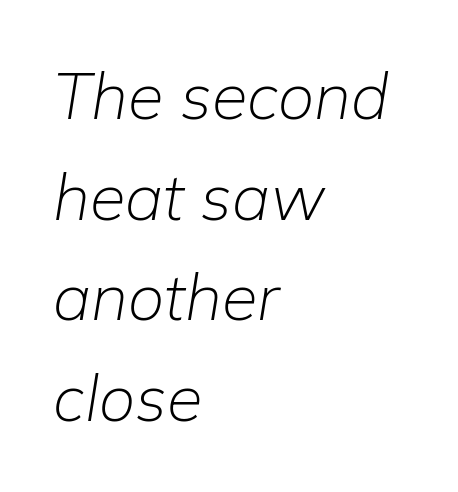
Honestly, there is no underline to notice here at all. Default kerning and tracking; the words read as compact shapes. These lines are rendered in a variable-pitch font. No letter is thick-stroked: the sample isn't bold.
